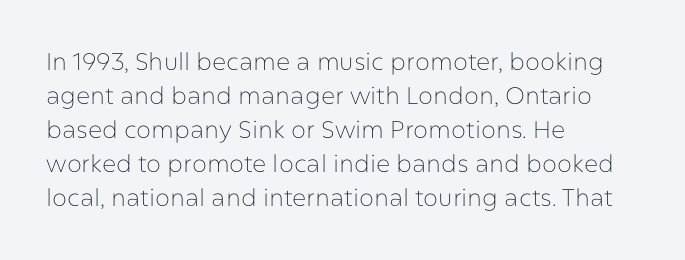
The image shows 24 px text type, upright; set left-aligned, normal line spacing (1.42x), normal letter spacing, not underlined.
